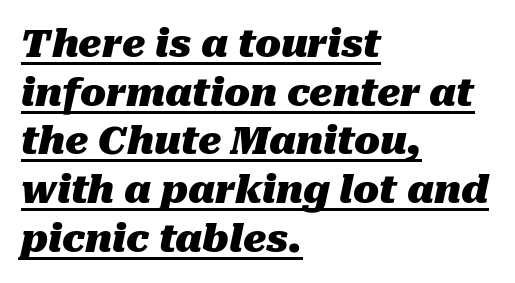
Q: Is the text bold? A: Yes.
Q: Is the text italic (slanted)? A: Yes, it leans right by about 10 degrees.
Q: Is the text underlined? A: Yes.
Q: How is the paragraph aligned? A: Left-aligned.
Q: Is the spacing between letters normal or unusually wide? A: Normal.
Q: Is the spacing between lines tight, normal or loose? A: Normal.
Q: Width (condensed, normal, or wide)? A: Normal.
Q: Stroke contrast? A: Medium.
Q: x-height? A: Medium.
Q: Monospaced? A: No.
